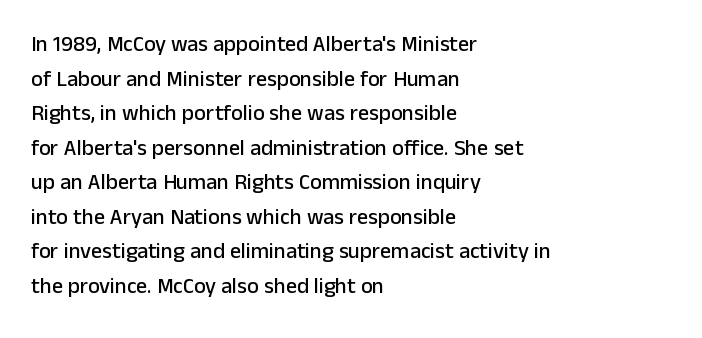
Q: Is the text italic (slanted)? A: No, it is upright.
Q: Is the text underlined? A: No.
Q: How is the paragraph aligned? A: Left-aligned.
Q: Is the spacing between letters normal or unusually wide? A: Normal.
Q: Is the spacing between lines tight, normal or loose? A: Normal.
